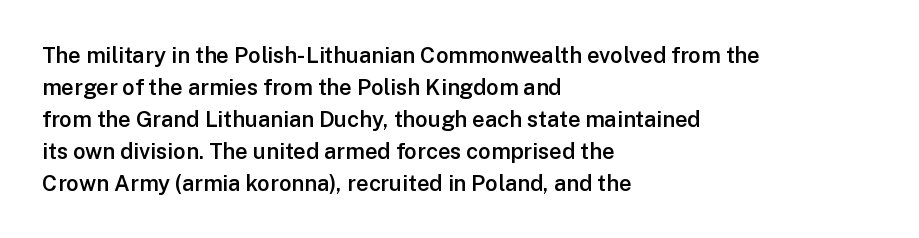
Q: Is the text bold? A: Semi-bold.
Q: Is the text italic (slanted)? A: No, it is upright.
Q: Is the text underlined? A: No.
Q: How is the paragraph aligned? A: Left-aligned.
Q: Is the spacing between letters normal or unusually wide? A: Normal.
Q: Is the spacing between lines tight, normal or loose? A: Normal.
